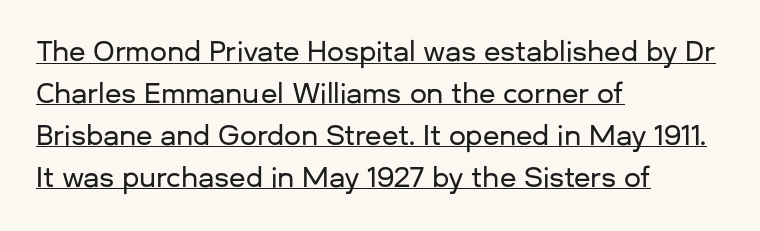
How would I describe the line gaps? Plain and ordinary. Caption: standard tracking, unaltered. The lettering stays uniformly vertical, giving the passage a roman look. The rendering anchors every line to the left-hand side. Somebody hit Ctrl+U on this one — the words are underlined.
